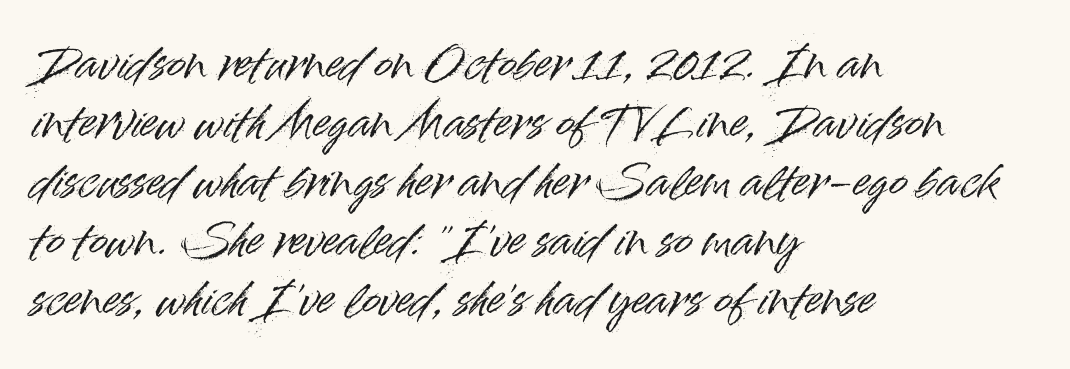
{"serif": "no", "width": "normal", "stroke_contrast": "high", "x_height": "small", "monospaced": "no", "underline": "no", "align": "left", "line_spacing": "normal", "line_spacing_ratio": 1.34, "letter_spacing": "normal", "letter_spacing_em": 0.0, "glyph_px": 44}
